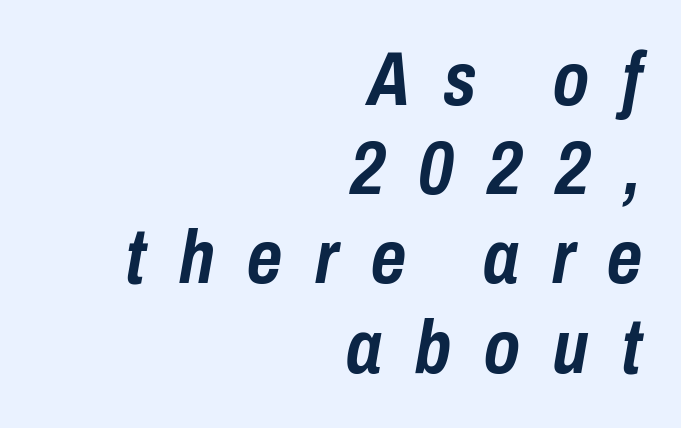
Q: Is the text bold? A: Yes.
Q: Is the text italic (slanted)? A: Yes, it leans right by about 10 degrees.
Q: Is the text underlined? A: No.
Q: How is the paragraph aligned? A: Right-aligned.
Q: Is the spacing between letters normal or unusually wide? A: Unusually wide.
Q: Width (condensed, normal, or wide)? A: Condensed.
Q: Stroke contrast? A: Low.
Q: x-height? A: Medium.
Q: Monospaced? A: No.
